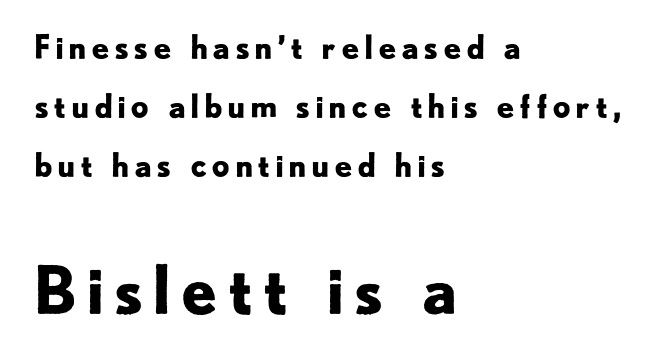
Q: Is the text bold? A: Yes.
Q: Is the text italic (slanted)? A: No, it is upright.
Q: Is the typeface a serif or a sans-serif typeface? A: Sans-serif.
Q: Is the text underlined? A: No.
Q: How is the paragraph aligned? A: Left-aligned.
Q: Which block of text is set in a larger size, the first (top) or the second (bottom)? A: The second (bottom) one.
Q: Width (condensed, normal, or wide)? A: Normal.
Q: Stroke contrast? A: Low.
Q: x-height? A: Small.
Q: Monospaced? A: No.
